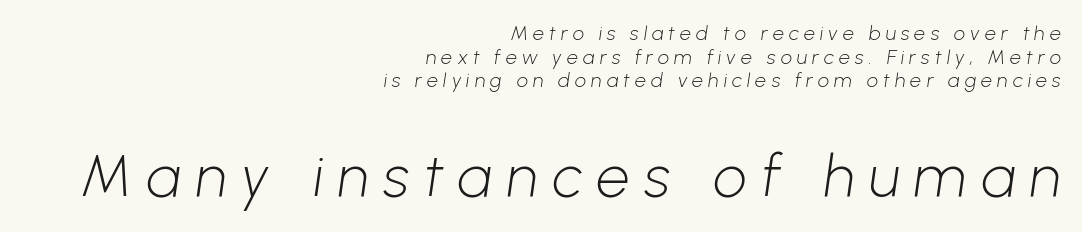
Character widths vary here, with narrow letters taking less room than wide ones. The rendering inserts visible extra space after every character. On a weight scale, this lands at 450 or below. Unmarked baselines from the first word to the last. Each letter's strokes conclude bluntly, with no projecting serifs. Of the two passages, the one underneath uses the larger point size.
